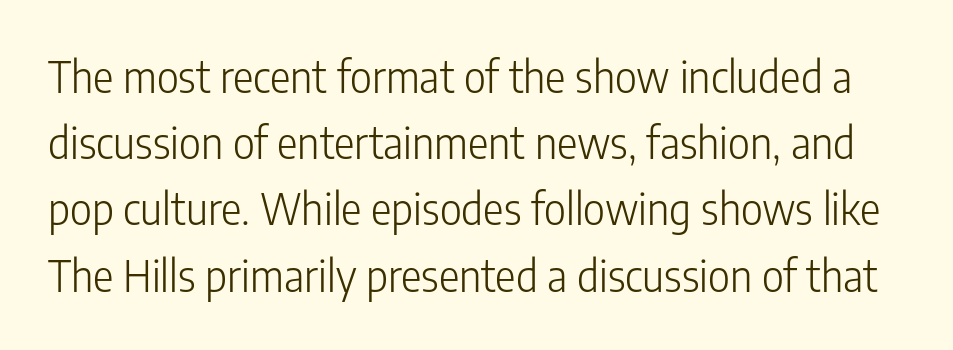
The image shows 43 px light, condensed sans-serif type, upright; set normal line spacing (1.54x), normal letter spacing, not underlined; low stroke contrast and a medium x-height.
